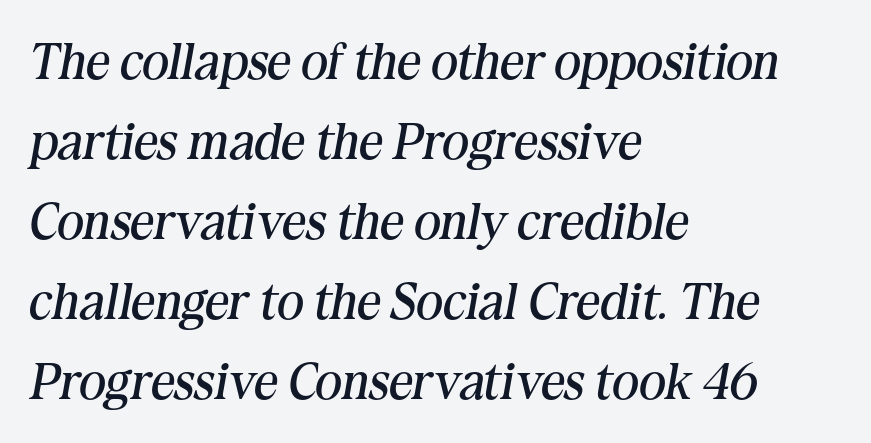
{"serif": "yes", "italic": "yes", "lean": "right", "slant_degrees": 10, "bold": "no", "weight": "regular", "width": "normal", "stroke_contrast": "medium", "x_height": "medium", "monospaced": "no", "underline": "no", "align": "left", "line_spacing": "normal", "line_spacing_ratio": 1.54, "letter_spacing": "normal", "letter_spacing_em": 0.0, "glyph_px": 52}
